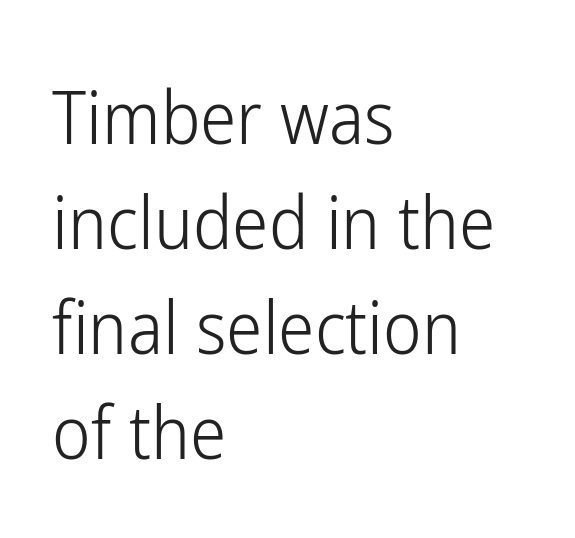
Q: Is the text bold? A: No.
Q: Is the text italic (slanted)? A: No, it is upright.
Q: Is the typeface a serif or a sans-serif typeface? A: Sans-serif.
Q: Is the text underlined? A: No.
Q: How is the paragraph aligned? A: Left-aligned.
Q: Is the spacing between letters normal or unusually wide? A: Normal.
Q: Is the spacing between lines tight, normal or loose? A: Normal.
Q: Width (condensed, normal, or wide)? A: Condensed.
Q: Stroke contrast? A: Low.
Q: x-height? A: Medium.
Q: Monospaced? A: No.
